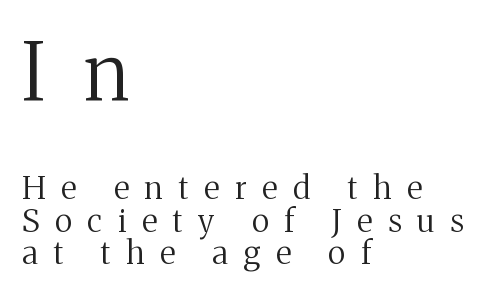
{"serif": "yes", "italic": "no", "bold": "no", "weight": "regular", "width": "normal", "stroke_contrast": "medium", "x_height": "medium", "monospaced": "no", "underline": "no", "align": "left", "line_spacing": "tight", "line_spacing_ratio": 1.03, "letter_spacing": "wide", "letter_spacing_em": 0.49, "larger_block": "first", "size_ratio": 2.47, "glyph_px": 79}
